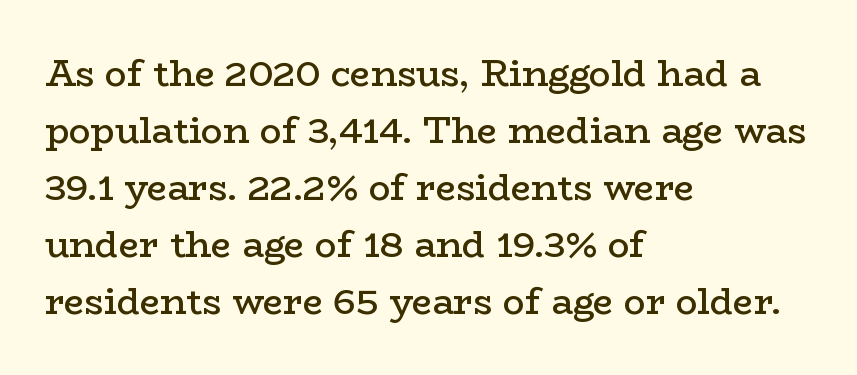
Q: Is the text bold? A: Semi-bold.
Q: Is the text italic (slanted)? A: No, it is upright.
Q: Is the typeface a serif or a sans-serif typeface? A: Serif.
Q: Is the text underlined? A: No.
Q: How is the paragraph aligned? A: Left-aligned.
Q: Is the spacing between letters normal or unusually wide? A: Normal.
Q: Is the spacing between lines tight, normal or loose? A: Normal.
Q: Width (condensed, normal, or wide)? A: Wide.
Q: Stroke contrast? A: Low.
Q: x-height? A: Medium.
Q: Monospaced? A: No.
